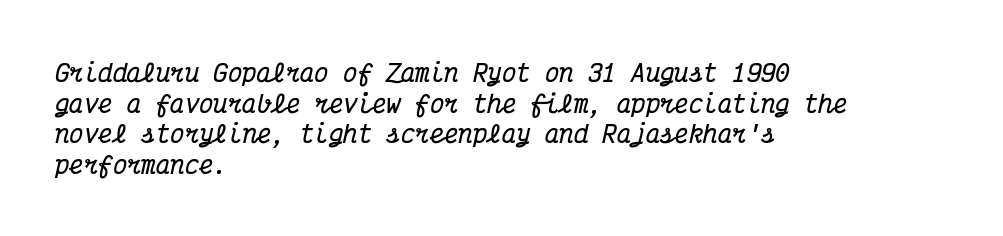
{"italic": "yes", "lean": "right", "slant_degrees": 12, "bold": "yes", "underline": "no", "align": "left", "line_spacing": "normal", "line_spacing_ratio": 1.28, "letter_spacing": "normal", "letter_spacing_em": 0.0, "glyph_px": 24}
